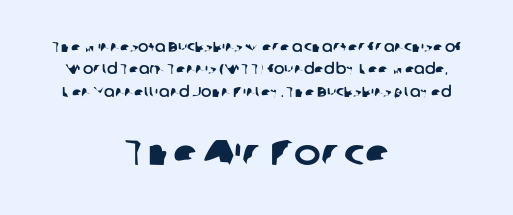
Reading down the block, each line starts at a different indent, mirrored at its end. Type size steps up from the first block to the second. A normal amount of white space separates one row of letters from the next. How are the letters spaced? Ordinarily, with no added tracking.
